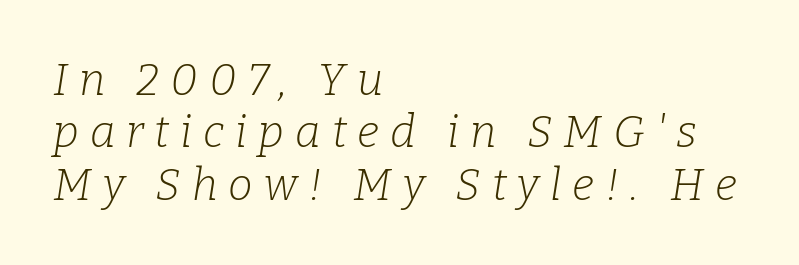
Every character sits at an angle, as italics do. The rendering anchors every line to the left-hand side. Nobody drew a line under any word here. The tracking reads as deliberately expanded to a designer's eye.
